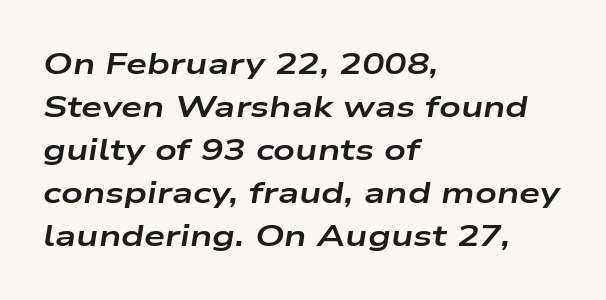
Line spacing here is normal. A student would call this left alignment; a typographer would say flush left, rag right. When letters slant like this, we call the style italic. The type is set solid horizontally, with unmodified tracking.
